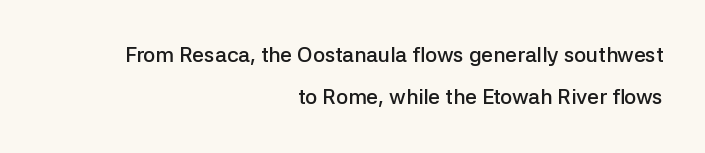
The image shows 21 px text type, upright; set right-aligned, loose line spacing (2.01x), normal letter spacing, not underlined.
